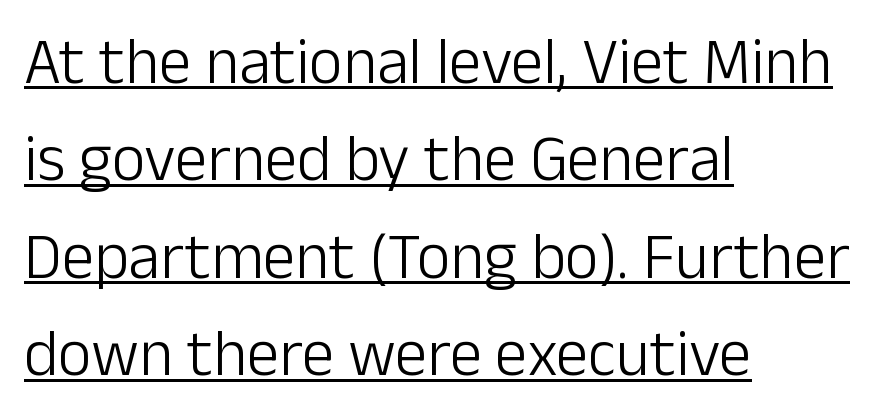
The face looks like a standard text weight, possibly lighter. Each line starts at the same left margin while the right side varies. The rows are spaced the way most documents space them. Do the letters lean? They stand straight. Proportional: the letters do not fall into vertical columns. Glyph-to-glyph distance matches everyday printed text.
